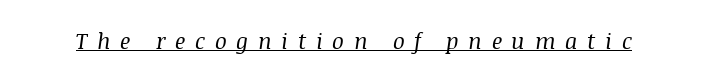
Q: Is the text bold? A: No.
Q: Is the text italic (slanted)? A: Yes, it leans right by about 8 degrees.
Q: Is the text underlined? A: Yes.
Q: Is the spacing between letters normal or unusually wide? A: Unusually wide.
